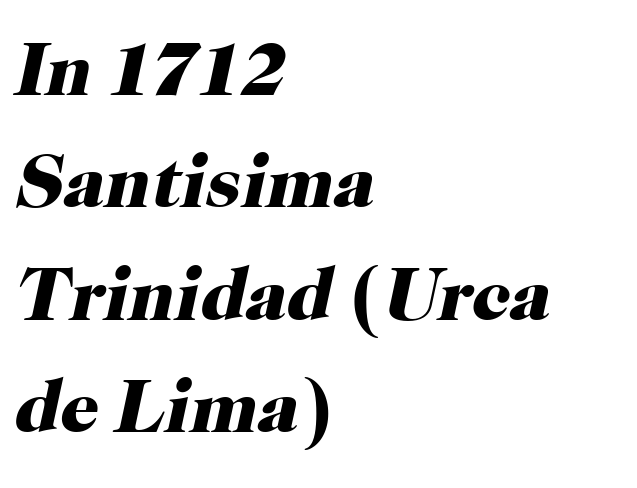
{"serif": "yes", "italic": "yes", "lean": "right", "slant_degrees": 12, "bold": "yes", "weight": "heavy", "width": "normal", "stroke_contrast": "high", "x_height": "medium", "monospaced": "no", "underline": "no", "align": "left", "line_spacing": "normal", "line_spacing_ratio": 1.48, "letter_spacing": "normal", "letter_spacing_em": 0.0, "glyph_px": 76}
